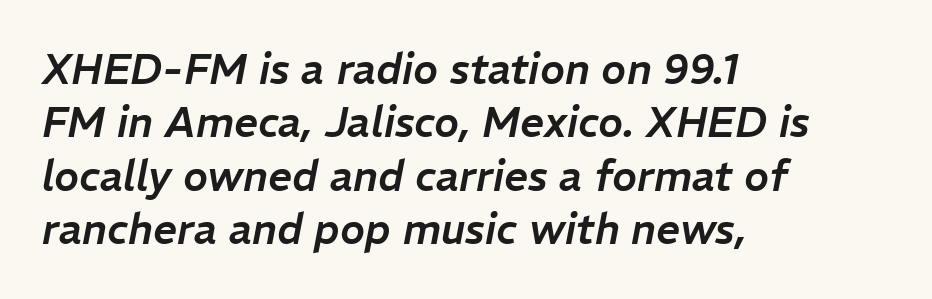
Inter-character spacing is left at the font's built-in metrics. Reading down the block, your eye returns to a fixed left position each line. This is oblique type, the kind used for emphasis or titles. Varying glyph widths throughout — classic text-font behaviour. Descenders are the only things crossing below the line. A typesetter would call this leading conventional body-copy spacing.
